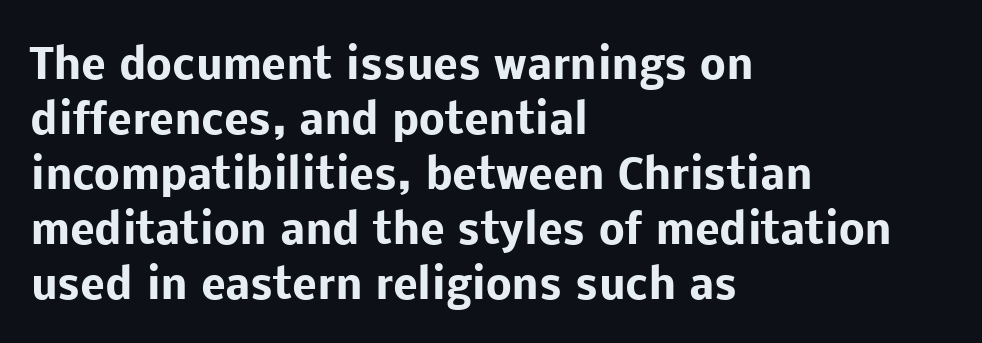
Q: Is the text bold? A: Yes.
Q: Is the text italic (slanted)? A: No, it is upright.
Q: Is the typeface a serif or a sans-serif typeface? A: Sans-serif.
Q: Is the text underlined? A: No.
Q: How is the paragraph aligned? A: Left-aligned.
Q: Is the spacing between letters normal or unusually wide? A: Normal.
Q: Is the spacing between lines tight, normal or loose? A: Normal.
Q: Width (condensed, normal, or wide)? A: Normal.
Q: Stroke contrast? A: Low.
Q: x-height? A: Medium.
Q: Monospaced? A: No.
